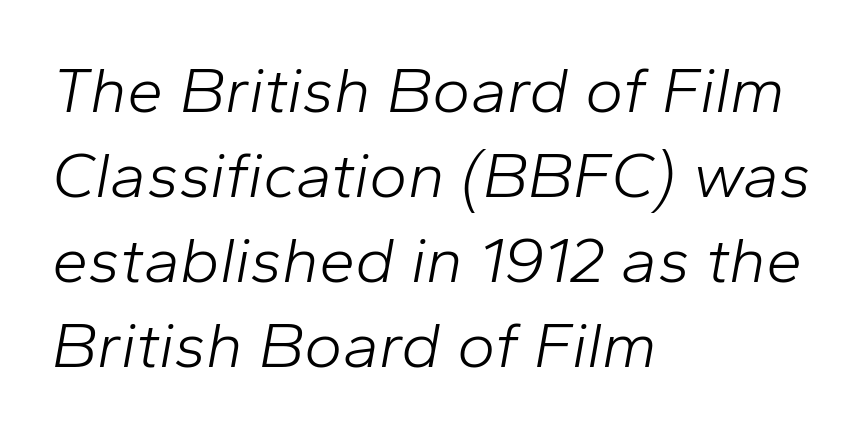
In terms of letterspacing, this is plain default setting. Horizontal bands of white between lines are of average thickness. There's an unmistakable incline to the writing here. The specimen omits any rule beneath the text block's lines. The weight would be labelled regular, book, light, or lighter still. This sample is left-justified, so line endings fall wherever the words run out.
